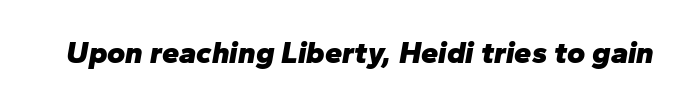
The image shows 31 px heavy type, italic (leaning right); set normal letter spacing, not underlined; low stroke contrast and a medium x-height.
